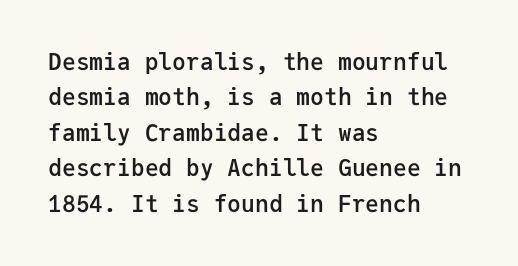
Q: Is the text bold? A: Semi-bold.
Q: Is the text italic (slanted)? A: No, it is upright.
Q: Is the text underlined? A: No.
Q: How is the paragraph aligned? A: Left-aligned.
Q: Is the spacing between letters normal or unusually wide? A: Normal.
Q: Is the spacing between lines tight, normal or loose? A: Normal.
